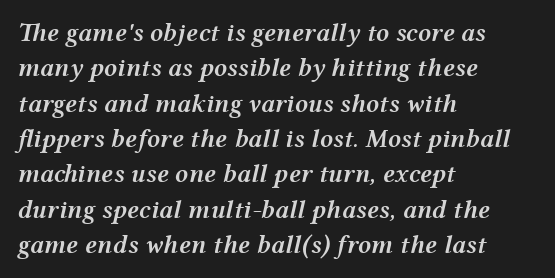
The image shows 26 px text type, italic (leaning right); set left-aligned, normal line spacing (1.36x), normal letter spacing, not underlined.
